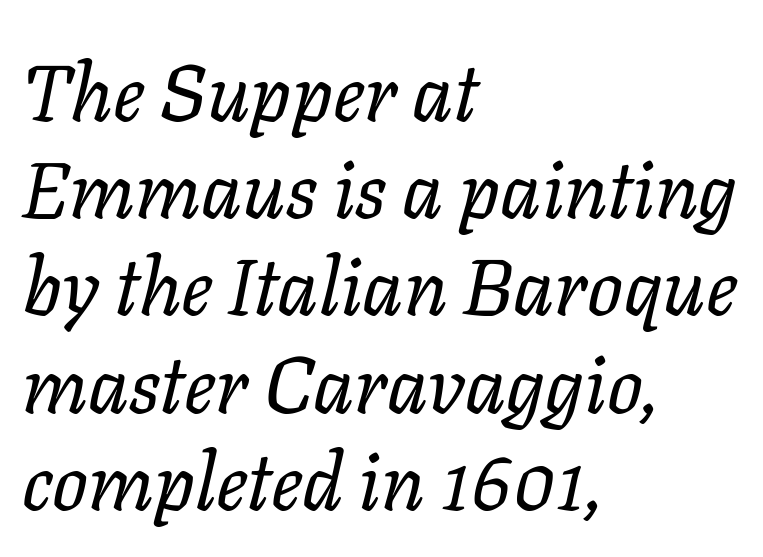
The image shows 79 px regular-weight type, italic (leaning right); set left-aligned, line spacing 1.23x, normal letter spacing, not underlined; low stroke contrast and a medium x-height.
